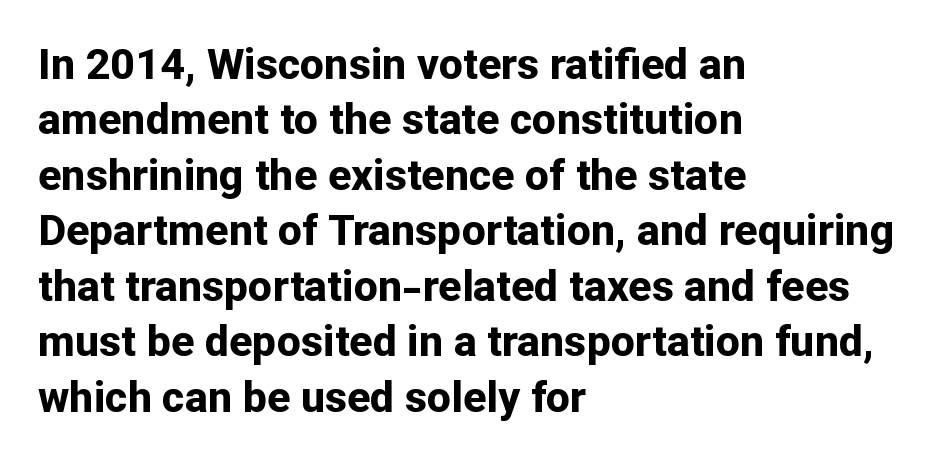
{"serif": "no", "italic": "no", "bold": "yes", "weight": "bold", "width": "normal", "stroke_contrast": "low", "x_height": "medium", "monospaced": "no", "underline": "no", "align": "left", "line_spacing": "normal", "line_spacing_ratio": 1.29, "letter_spacing": "normal", "letter_spacing_em": 0.0, "glyph_px": 43}
